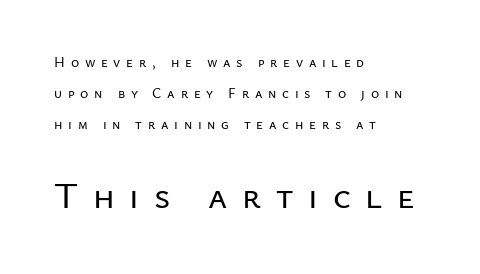
Q: Is the text italic (slanted)? A: No, it is upright.
Q: Is the typeface a serif or a sans-serif typeface? A: Sans-serif.
Q: Is the text underlined? A: No.
Q: How is the paragraph aligned? A: Left-aligned.
Q: Is the spacing between letters normal or unusually wide? A: Unusually wide.
Q: Is the spacing between lines tight, normal or loose? A: Loose.
Q: Which block of text is set in a larger size, the first (top) or the second (bottom)? A: The second (bottom) one.
Q: Width (condensed, normal, or wide)? A: Normal.
Q: Stroke contrast? A: Low.
Q: x-height? A: Medium.
Q: Monospaced? A: No.
